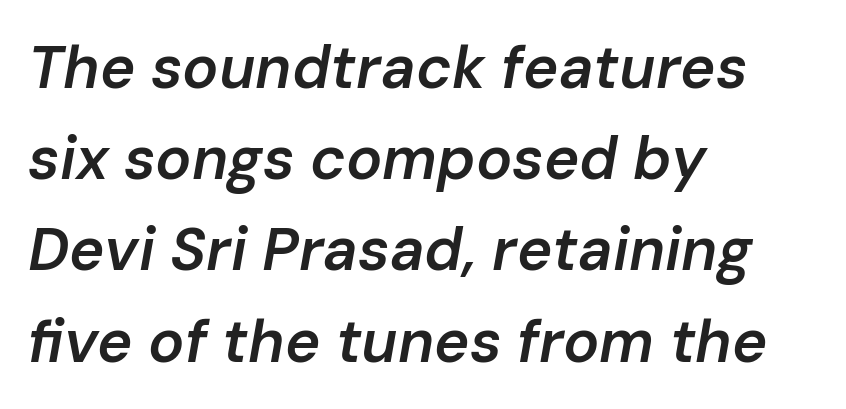
{"italic": "yes", "lean": "right", "slant_degrees": 10, "bold": "semi", "weight": "semibold", "width": "normal", "stroke_contrast": "low", "x_height": "medium", "monospaced": "no", "underline": "no", "align": "left", "line_spacing": "normal", "line_spacing_ratio": 1.52, "letter_spacing": "normal", "letter_spacing_em": 0.0, "glyph_px": 60}
